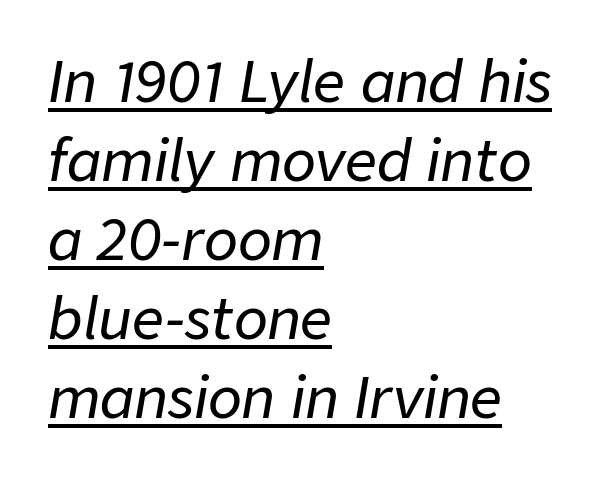
{"italic": "yes", "lean": "right", "slant_degrees": 9, "width": "normal", "stroke_contrast": "low", "x_height": "medium", "monospaced": "no", "underline": "yes", "align": "left", "line_spacing": "normal", "line_spacing_ratio": 1.41, "letter_spacing": "normal", "letter_spacing_em": 0.0, "glyph_px": 56}
